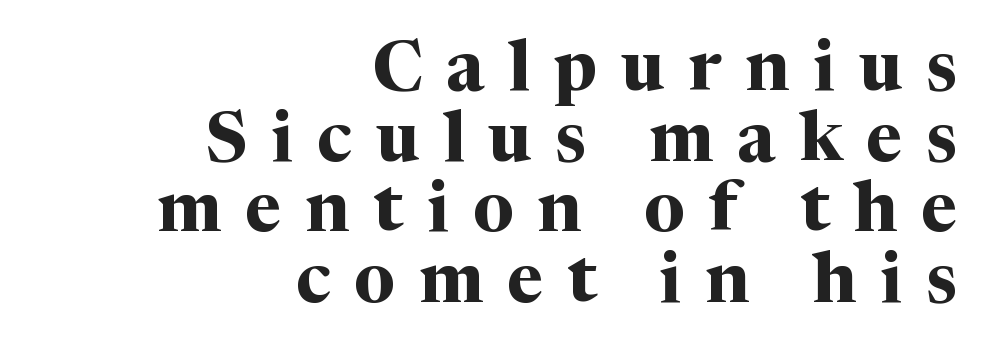
The image shows 70 px bold serif type, upright; set right-aligned, tight line spacing (1.01x), unusually wide letter spacing (+0.34 em), not underlined; medium stroke contrast and a medium x-height.
